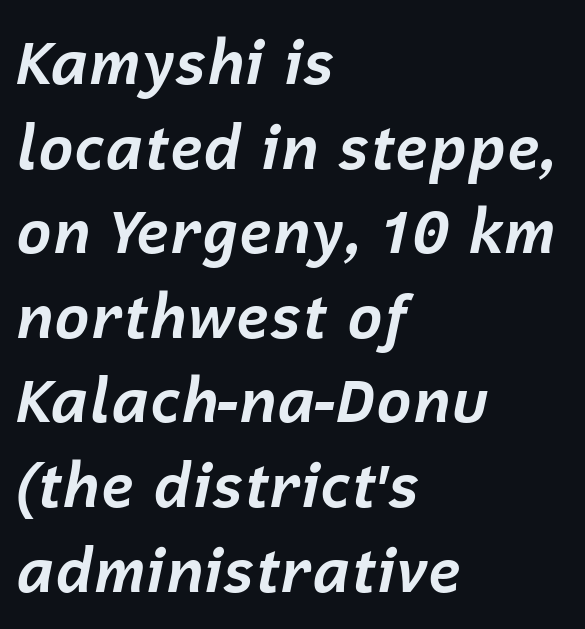
The image shows 60 px bold type, italic (leaning right); set left-aligned, normal line spacing (1.41x), normal letter spacing, not underlined; low stroke contrast and a medium x-height.
